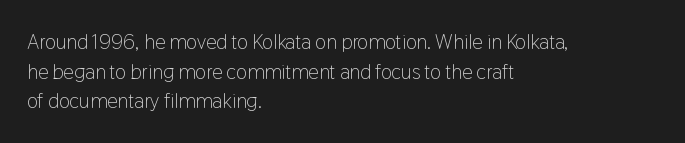
The image shows 21 px text type, upright; set left-aligned, normal line spacing (1.41x), normal letter spacing, not underlined.
